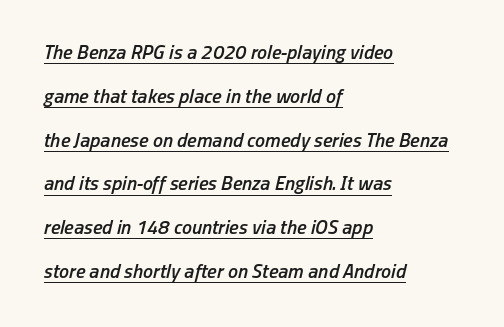
Left-aligned paragraph, ragged on the right. These words are printed semibold, heavier than regular yet not bold. Interline gaps are noticeably wide in this sample. Compared with undecorated copy, this sample adds a rule below the words. The rendering keeps characters at their native spacing.
